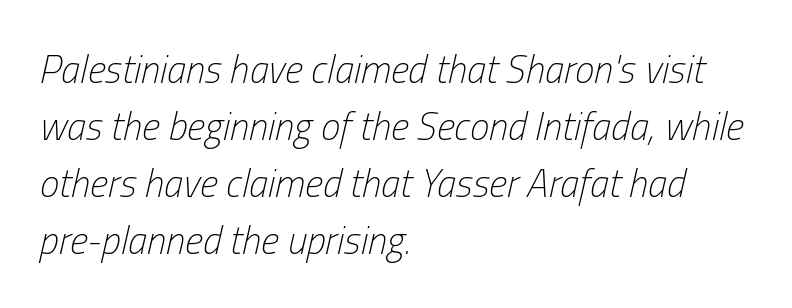
The image shows 39 px light, condensed type, italic (leaning right); set left-aligned, normal line spacing (1.46x), normal letter spacing, not underlined; low stroke contrast and a medium x-height.
